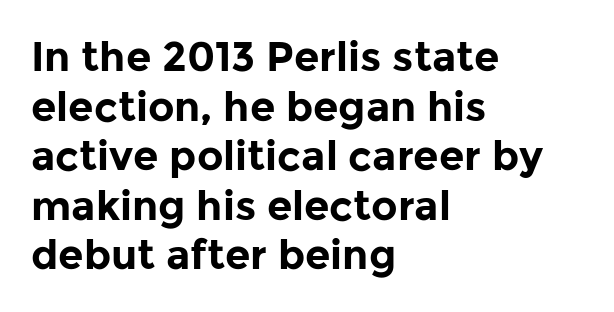
Glance below the letters and you will spot only blank space. Weight check: bold — yes, fully. The characters display no serif detailing; their extremities are plain. Alignment: flush left. A typesetter would call this proportional, since set widths differ per character. The horizontal fit of the characters is conventional and even.
